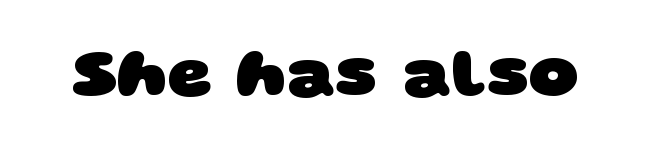
Spacing between characters is what you'd get straight out of the box. Serif or sans? Sans — the stroke terminals are bare. These lines are rendered in a variable-pitch font. These words are printed bold, with thick strokes throughout. A clean baseline with only descenders dipping below it.
